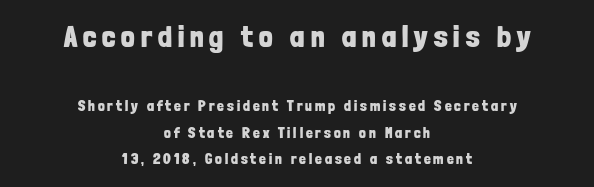
{"serif": "no", "italic": "no", "bold": "yes", "weight": "bold", "width": "condensed", "stroke_contrast": "low", "x_height": "medium", "monospaced": "no", "underline": "no", "align": "center", "line_spacing_ratio": 1.79, "letter_spacing": "wide", "letter_spacing_em": 0.2, "larger_block": "first", "size_ratio": 2.0, "glyph_px": 30}
